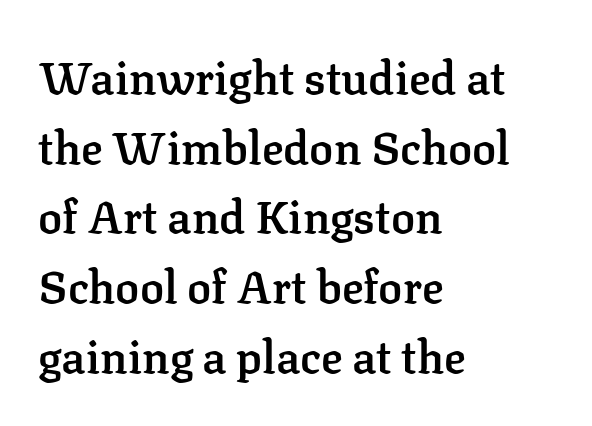
{"serif": "yes", "italic": "no", "bold": "semi", "weight": "semibold", "width": "normal", "stroke_contrast": "low", "x_height": "medium", "monospaced": "no", "underline": "no", "align": "left", "line_spacing": "normal", "line_spacing_ratio": 1.55, "letter_spacing": "normal", "letter_spacing_em": 0.0, "glyph_px": 45}
